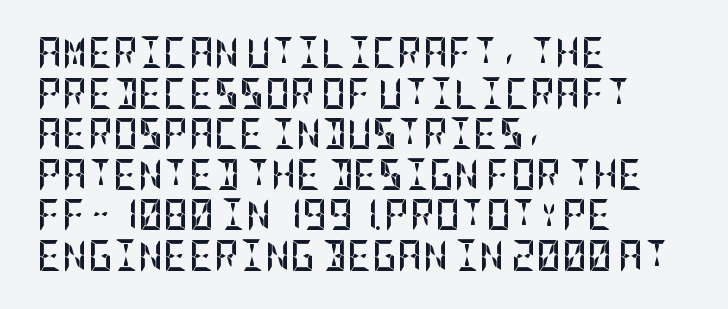
Q: Is the text bold? A: Yes.
Q: Is the text italic (slanted)? A: No, it is upright.
Q: Is the typeface a serif or a sans-serif typeface? A: Sans-serif.
Q: Is the text underlined? A: No.
Q: How is the paragraph aligned? A: Left-aligned.
Q: Is the spacing between letters normal or unusually wide? A: Normal.
Q: Is the spacing between lines tight, normal or loose? A: Normal.
Q: Width (condensed, normal, or wide)? A: Condensed.
Q: Stroke contrast? A: Low.
Q: x-height? A: Large.
